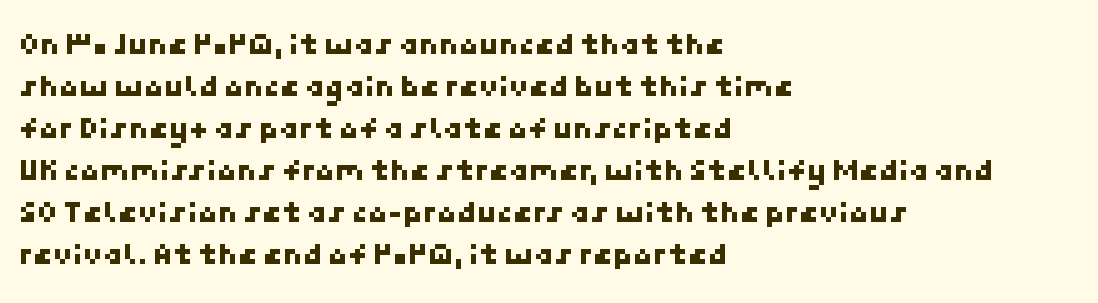
Q: Is the typeface a serif or a sans-serif typeface? A: Sans-serif.
Q: Is the text underlined? A: No.
Q: How is the paragraph aligned? A: Left-aligned.
Q: Is the spacing between letters normal or unusually wide? A: Normal.
Q: Is the spacing between lines tight, normal or loose? A: Normal.
Q: Width (condensed, normal, or wide)? A: Normal.
Q: Stroke contrast? A: Low.
Q: x-height? A: Medium.
